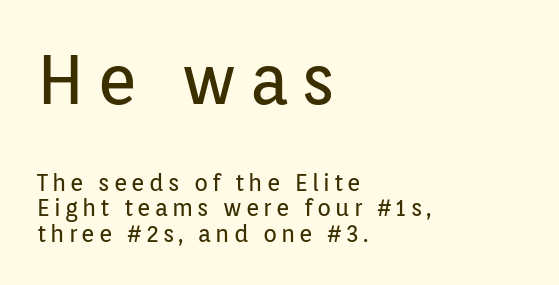
Teacher's note: observe the even left margin — that is flush-left alignment. If you squint, the top block still reads clearly — it's the larger of the two. Font category for this specimen: sans-serif. Only glyphs here, with clear space below each row.
